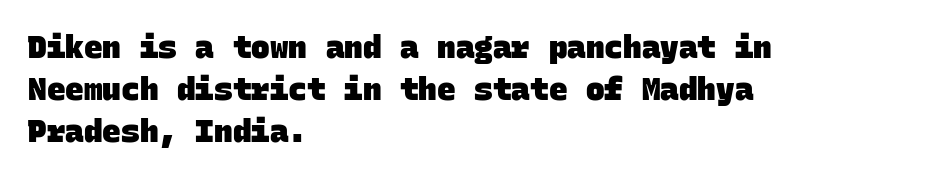
If you measured baseline to baseline, you'd find a middling distance. Classification — sans serif. These lines are set flush left with a ragged right edge. You could count columns in this text — the font is strictly monospaced. Heavy, bold letterforms.
